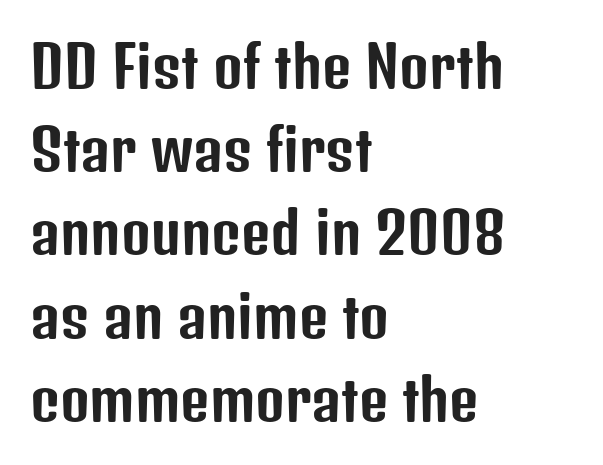
{"serif": "no", "italic": "no", "width": "condensed", "stroke_contrast": "low", "x_height": "medium", "monospaced": "no", "underline": "no", "align": "left", "line_spacing": "normal", "line_spacing_ratio": 1.46, "letter_spacing": "normal", "letter_spacing_em": 0.0, "glyph_px": 57}
